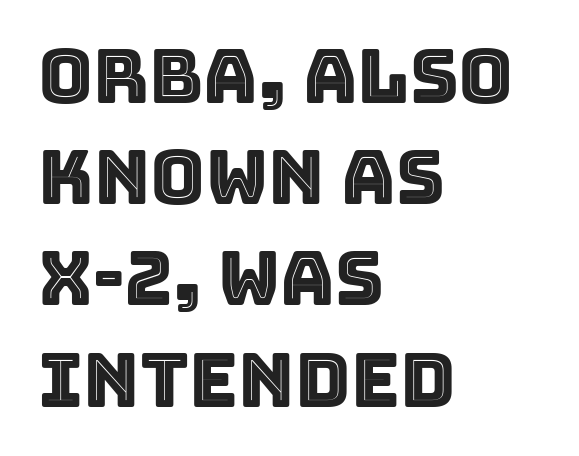
Spacing verdict: proportional, widths tailored to each character. These lines were composed using upright roman letters. The type is set solid horizontally, with unmodified tracking. A classic flush-left, rag-right setting is used for this passage.
